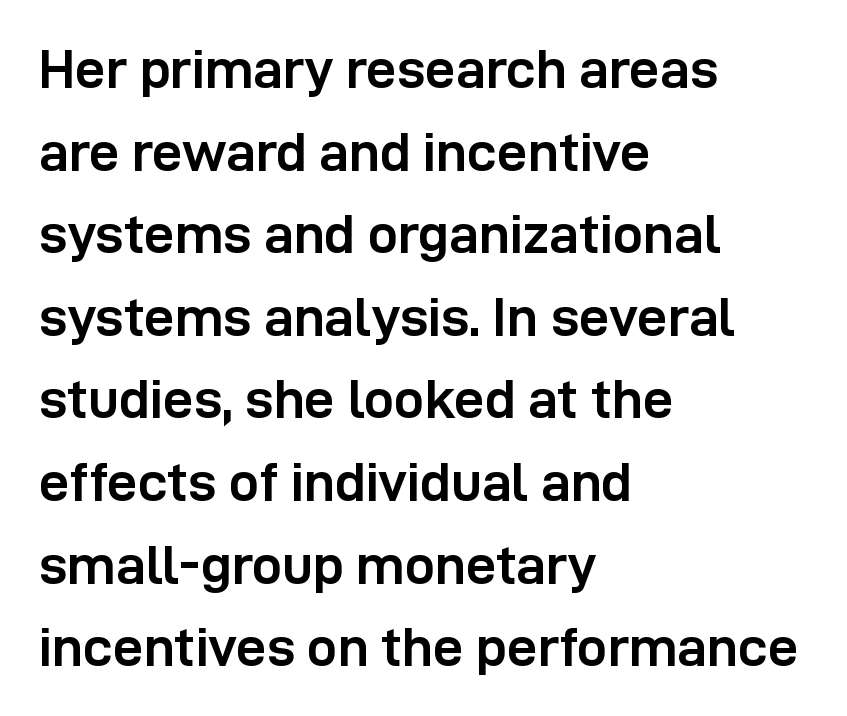
{"serif": "no", "italic": "no", "bold": "yes", "weight": "semibold", "width": "normal", "stroke_contrast": "low", "x_height": "medium", "monospaced": "no", "underline": "no", "align": "left", "line_spacing": "normal", "line_spacing_ratio": 1.53, "letter_spacing": "normal", "letter_spacing_em": 0.0, "glyph_px": 54}
